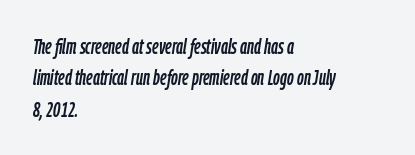
The rendering uses a moderate line-height, typical for paragraphs. Short and long lines alike share a common starting point at left. Letters rest on an invisible, unmarked baseline. The letters are slanted; this is an italic face.
